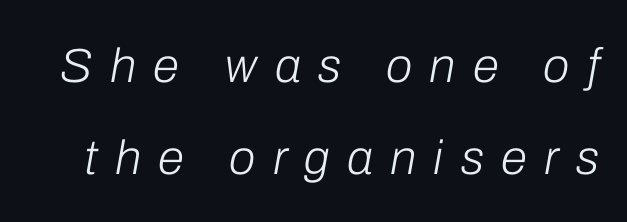
{"italic": "yes", "lean": "right", "slant_degrees": 10, "bold": "no", "weight": "light", "width": "normal", "stroke_contrast": "low", "x_height": "medium", "monospaced": "no", "underline": "no", "line_spacing": "loose", "line_spacing_ratio": 1.91, "letter_spacing": "wide", "letter_spacing_em": 0.36, "glyph_px": 48}
